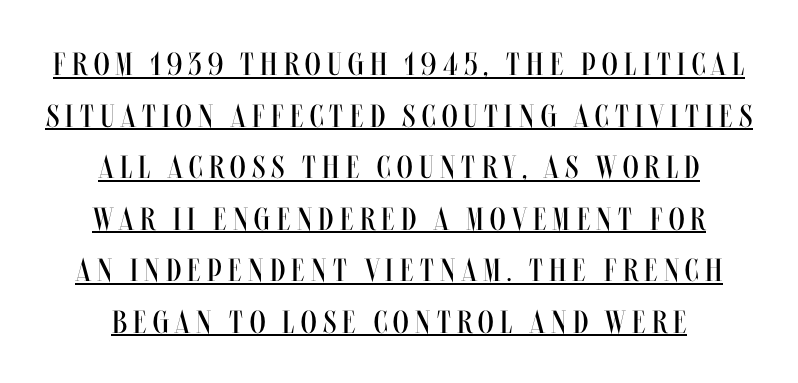
The image shows 32 px regular-weight, condensed type, upright; set centered, normal line spacing (1.61x), unusually wide letter spacing (+0.2 em), underlined; medium stroke contrast and a large x-height.
